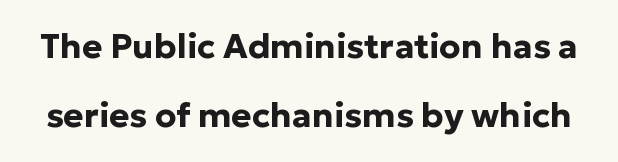
{"serif": "no", "italic": "no", "bold": "yes", "weight": "bold", "width": "normal", "stroke_contrast": "low", "x_height": "medium", "monospaced": "no", "underline": "no", "line_spacing": "loose", "line_spacing_ratio": 2.03, "letter_spacing": "normal", "letter_spacing_em": 0.0, "glyph_px": 34}
